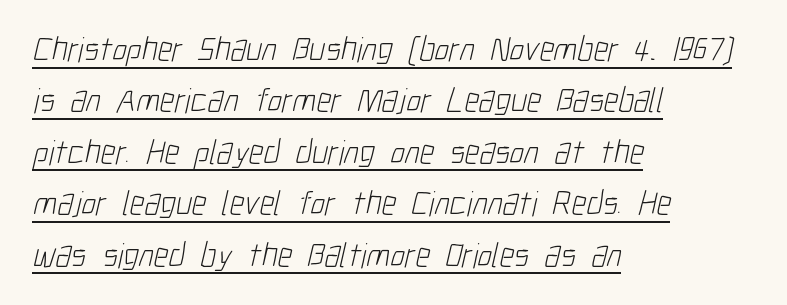
Q: Is the text bold? A: No.
Q: Is the typeface a serif or a sans-serif typeface? A: Sans-serif.
Q: Is the text underlined? A: Yes.
Q: How is the paragraph aligned? A: Left-aligned.
Q: Is the spacing between letters normal or unusually wide? A: Normal.
Q: Is the spacing between lines tight, normal or loose? A: Normal.
Q: Width (condensed, normal, or wide)? A: Condensed.
Q: Stroke contrast? A: Low.
Q: x-height? A: Medium.
Q: Monospaced? A: No.
